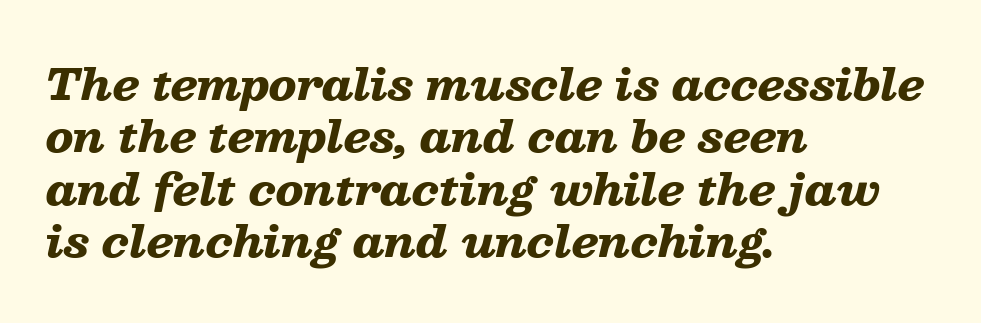
The image shows 43 px heavy, wide type, italic (leaning right); set left-aligned, line spacing 1.22x, normal letter spacing, not underlined; low stroke contrast and a medium x-height.
